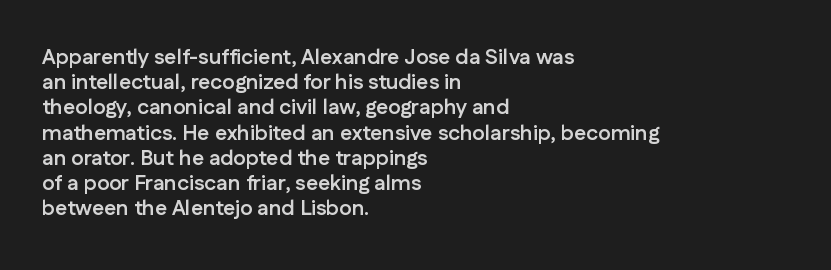
Q: Is the text bold? A: Yes.
Q: Is the text italic (slanted)? A: No, it is upright.
Q: Is the text underlined? A: No.
Q: How is the paragraph aligned? A: Left-aligned.
Q: Is the spacing between letters normal or unusually wide? A: Normal.
